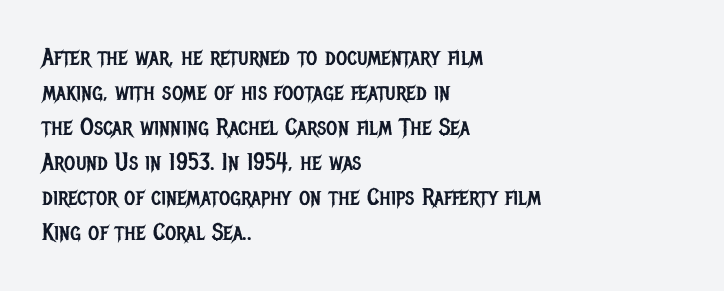
Q: Is the text bold? A: No.
Q: Is the text italic (slanted)? A: No, it is upright.
Q: Is the text underlined? A: No.
Q: How is the paragraph aligned? A: Left-aligned.
Q: Is the spacing between letters normal or unusually wide? A: Normal.
Q: Is the spacing between lines tight, normal or loose? A: Normal.
